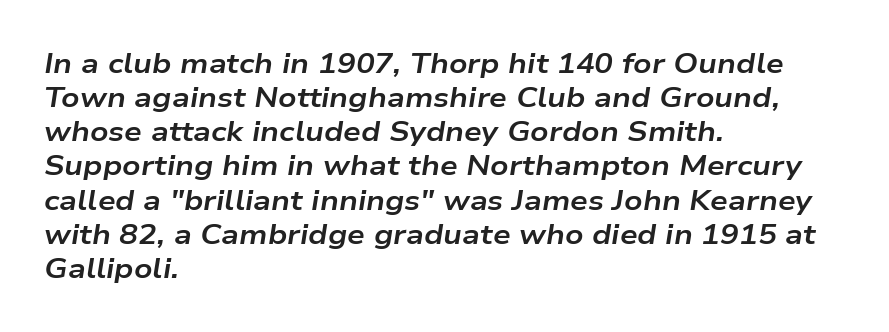
Q: Is the text bold? A: Yes.
Q: Is the text italic (slanted)? A: Yes, it leans right by about 9 degrees.
Q: Is the text underlined? A: No.
Q: How is the paragraph aligned? A: Left-aligned.
Q: Is the spacing between letters normal or unusually wide? A: Normal.
Q: Width (condensed, normal, or wide)? A: Wide.
Q: Stroke contrast? A: Low.
Q: x-height? A: Medium.
Q: Monospaced? A: No.
